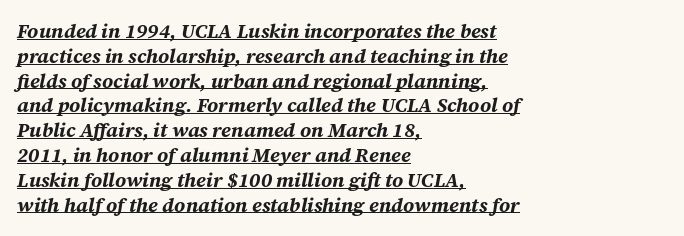
Caption: bold face, heavy strokes. These lines are set flush left with a ragged right edge. No extra tracking has been applied to these lines. Notice how the stems are inclined rather than vertical — that's the hallmark of italics. Beneath each row of characters lies a ruled line.
